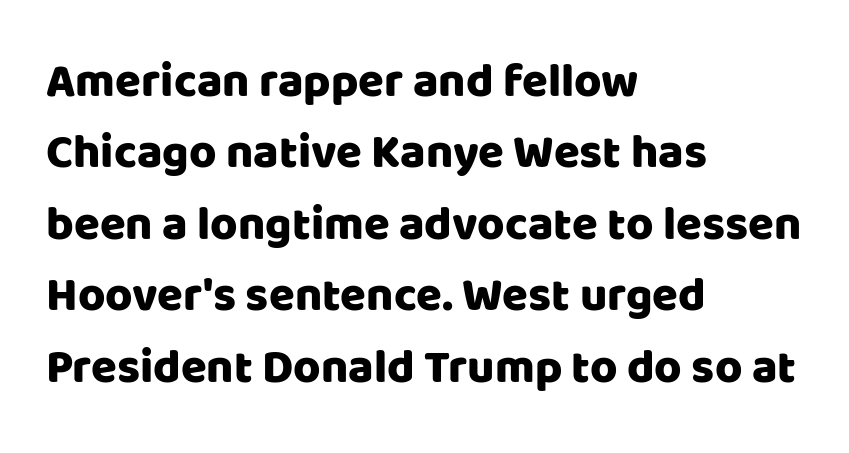
{"serif": "no", "italic": "no", "width": "normal", "stroke_contrast": "low", "x_height": "large", "monospaced": "no", "underline": "no", "align": "left", "line_spacing": "normal", "line_spacing_ratio": 1.52, "letter_spacing": "normal", "letter_spacing_em": 0.0, "glyph_px": 47}
